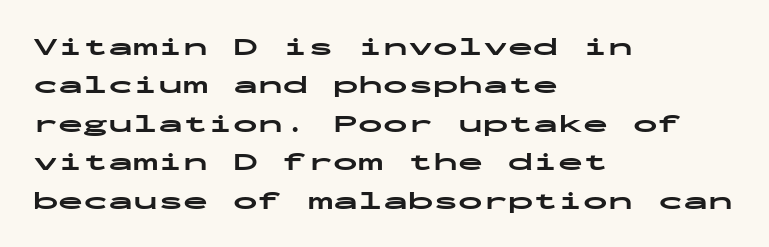
The image shows 25 px bold type, upright; set left-aligned, normal line spacing (1.54x), normal letter spacing, not underlined.
